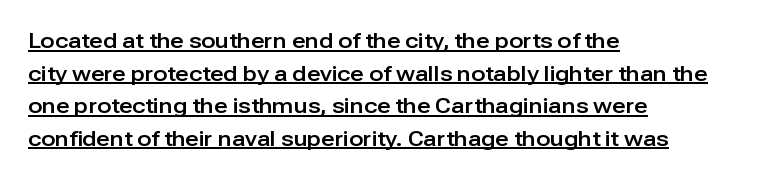
Is there much room between lines? A standard amount, neither cramped nor airy. The lines in this sample share a left origin and differ only in where they stop. The glyphs are accompanied by a horizontal stroke just below them. The rendering keeps characters at their native spacing. Nope, not italic — everything's standing straight.
